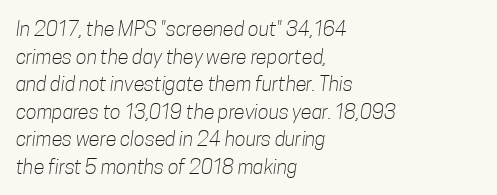
The image shows 20 px text type; set left-aligned, normal line spacing (1.38x), normal letter spacing, not underlined.
